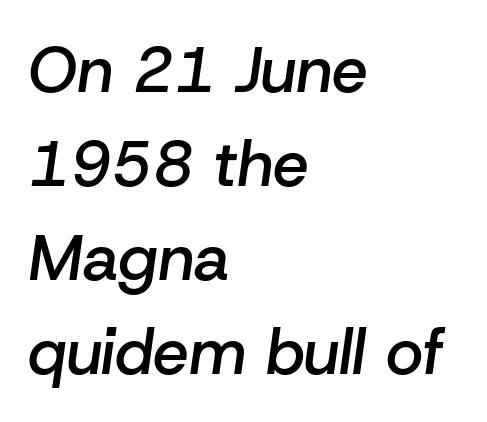
{"italic": "yes", "lean": "right", "slant_degrees": 8, "bold": "semi", "weight": "semibold", "width": "normal", "stroke_contrast": "low", "x_height": "medium", "monospaced": "no", "underline": "no", "align": "left", "line_spacing": "normal", "line_spacing_ratio": 1.47, "letter_spacing": "normal", "letter_spacing_em": 0.0, "glyph_px": 64}
